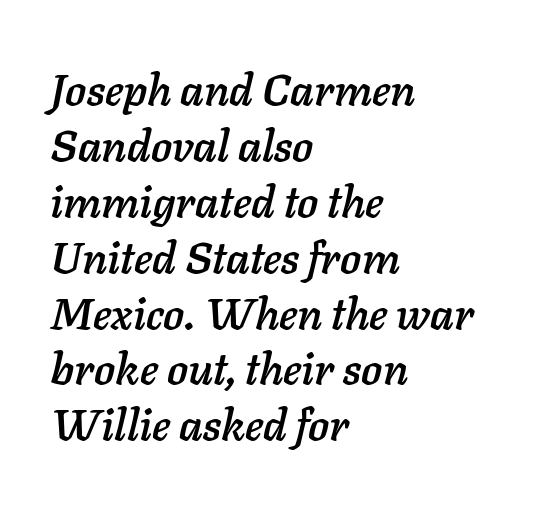
{"italic": "yes", "lean": "right", "slant_degrees": 11, "width": "normal", "stroke_contrast": "low", "x_height": "medium", "monospaced": "no", "underline": "no", "align": "left", "line_spacing": "normal", "line_spacing_ratio": 1.27, "letter_spacing": "normal", "letter_spacing_em": 0.0, "glyph_px": 44}
